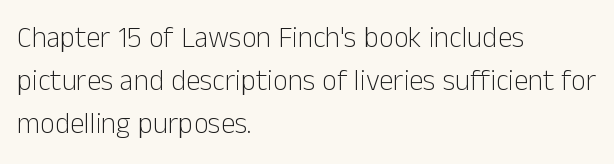
Q: Is the text bold? A: No.
Q: Is the text italic (slanted)? A: No, it is upright.
Q: Is the typeface a serif or a sans-serif typeface? A: Sans-serif.
Q: Is the text underlined? A: No.
Q: How is the paragraph aligned? A: Left-aligned.
Q: Is the spacing between letters normal or unusually wide? A: Normal.
Q: Is the spacing between lines tight, normal or loose? A: Normal.
Q: Width (condensed, normal, or wide)? A: Normal.
Q: Stroke contrast? A: Low.
Q: x-height? A: Medium.
Q: Monospaced? A: No.
